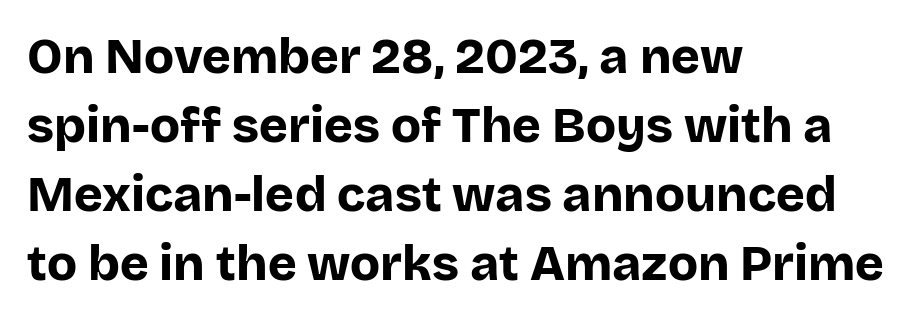
{"serif": "no", "italic": "no", "bold": "yes", "weight": "bold", "width": "normal", "stroke_contrast": "low", "x_height": "large", "monospaced": "no", "underline": "no", "align": "left", "line_spacing": "normal", "line_spacing_ratio": 1.41, "letter_spacing": "normal", "letter_spacing_em": 0.0, "glyph_px": 49}
